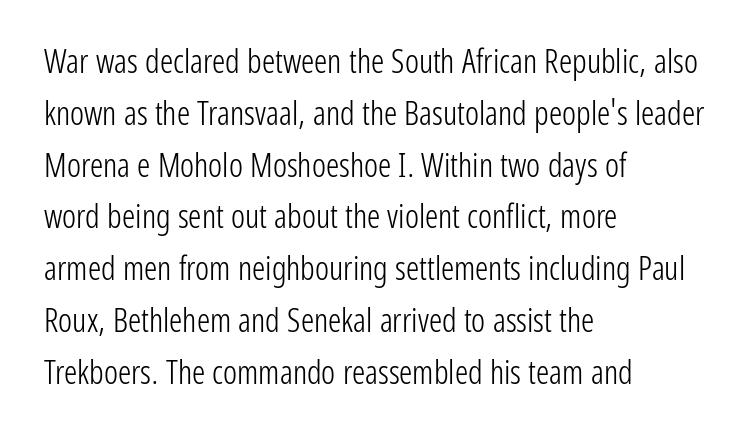
A typesetter would label this face a sans. Only glyphs here, with clear space below each row. Here the glyphs are tracked normally, forming tight word shapes. Notice how the passage keeps a crisp vertical edge on the left only. Rendered with straight, roman letterforms. Compared with typical paragraphs, the rows here are spaced about the same.
